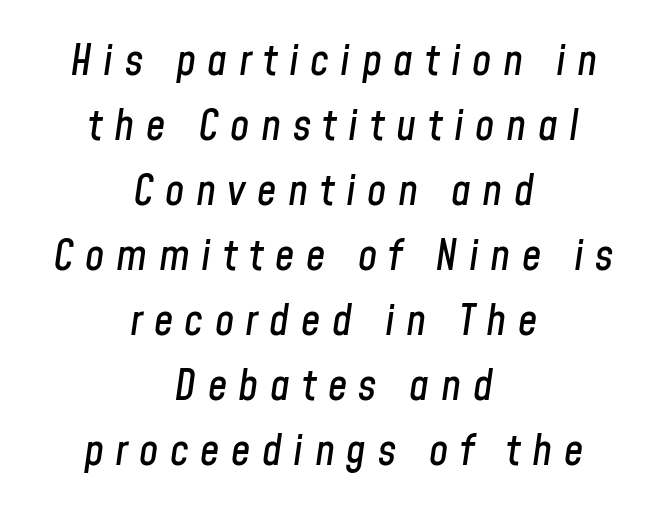
{"italic": "yes", "lean": "right", "slant_degrees": 8, "width": "condensed", "stroke_contrast": "low", "x_height": "medium", "monospaced": "no", "underline": "no", "align": "center", "line_spacing": "normal", "line_spacing_ratio": 1.51, "letter_spacing": "wide", "letter_spacing_em": 0.27, "glyph_px": 43}
